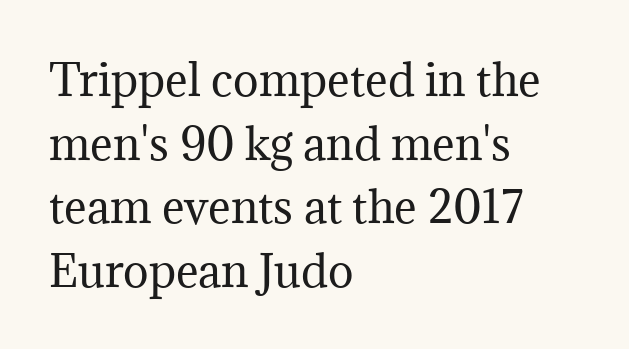
Q: Is the text bold? A: No.
Q: Is the text italic (slanted)? A: No, it is upright.
Q: Is the typeface a serif or a sans-serif typeface? A: Serif.
Q: Is the text underlined? A: No.
Q: How is the paragraph aligned? A: Left-aligned.
Q: Is the spacing between letters normal or unusually wide? A: Normal.
Q: Is the spacing between lines tight, normal or loose? A: Normal.
Q: Width (condensed, normal, or wide)? A: Normal.
Q: Stroke contrast? A: Medium.
Q: x-height? A: Medium.
Q: Monospaced? A: No.
